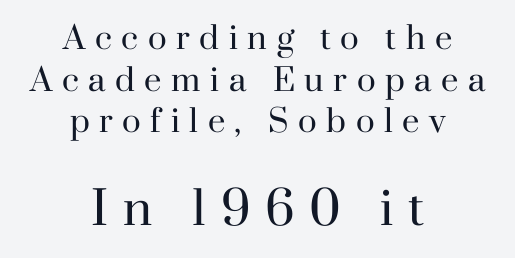
Q: Is the text bold? A: No.
Q: Is the text italic (slanted)? A: No, it is upright.
Q: Is the typeface a serif or a sans-serif typeface? A: Serif.
Q: Is the text underlined? A: No.
Q: How is the paragraph aligned? A: Centered.
Q: Is the spacing between letters normal or unusually wide? A: Unusually wide.
Q: Is the spacing between lines tight, normal or loose? A: Normal.
Q: Which block of text is set in a larger size, the first (top) or the second (bottom)? A: The second (bottom) one.
Q: Width (condensed, normal, or wide)? A: Normal.
Q: Stroke contrast? A: High.
Q: x-height? A: Small.
Q: Monospaced? A: No.
